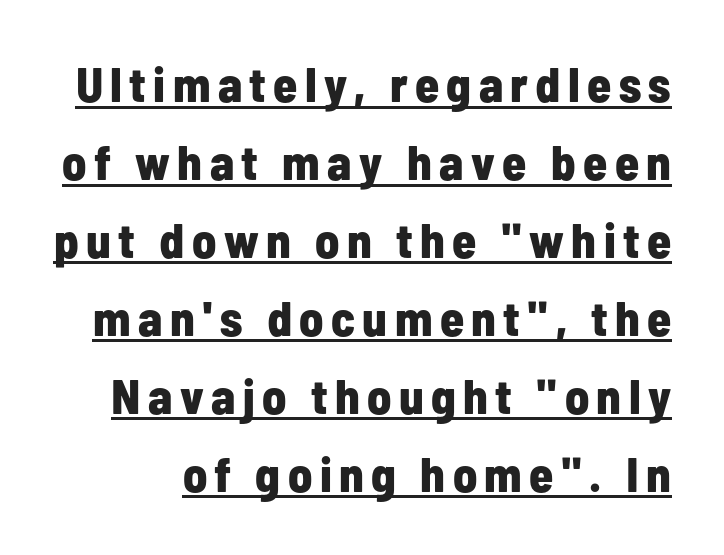
The image shows 49 px bold, condensed sans-serif type, upright; set normal line spacing (1.59x), underlined; low stroke contrast and a medium x-height.
